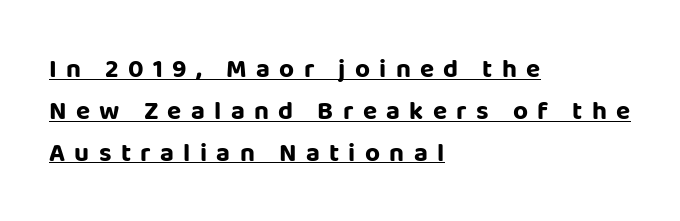
{"italic": "no", "bold": "yes", "underline": "yes", "align": "left", "line_spacing": "normal", "line_spacing_ratio": 1.61, "letter_spacing": "wide", "letter_spacing_em": 0.36, "glyph_px": 26}
